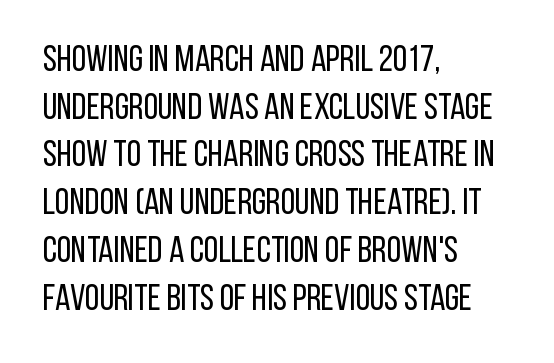
{"serif": "no", "italic": "no", "bold": "no", "weight": "regular", "width": "condensed", "stroke_contrast": "low", "x_height": "large", "monospaced": "no", "underline": "no", "align": "left", "line_spacing": "normal", "line_spacing_ratio": 1.29, "letter_spacing": "normal", "letter_spacing_em": 0.0, "glyph_px": 37}
